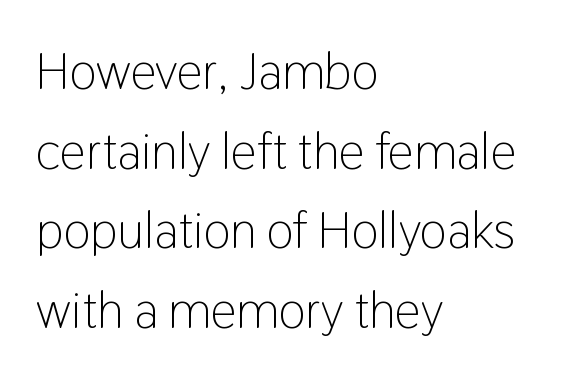
{"serif": "no", "italic": "no", "bold": "no", "weight": "light", "width": "condensed", "stroke_contrast": "low", "x_height": "medium", "monospaced": "no", "underline": "no", "align": "left", "line_spacing": "normal", "line_spacing_ratio": 1.53, "letter_spacing": "normal", "letter_spacing_em": 0.0, "glyph_px": 52}
